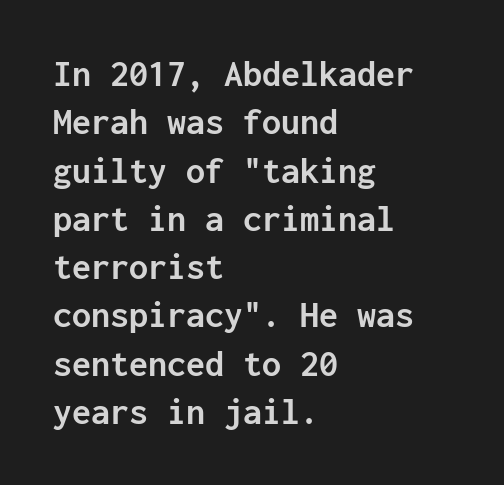
The image shows 38 px semibold sans-serif type, upright, monospaced; set left-aligned, normal line spacing (1.27x), normal letter spacing, not underlined; low stroke contrast and a medium x-height.
